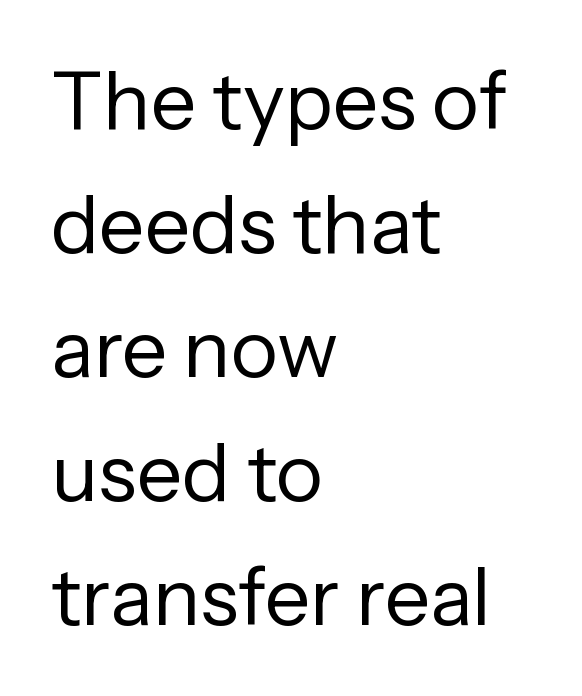
Q: Is the text bold? A: No.
Q: Is the text italic (slanted)? A: No, it is upright.
Q: Is the typeface a serif or a sans-serif typeface? A: Sans-serif.
Q: Is the text underlined? A: No.
Q: How is the paragraph aligned? A: Left-aligned.
Q: Is the spacing between letters normal or unusually wide? A: Normal.
Q: Is the spacing between lines tight, normal or loose? A: Normal.
Q: Width (condensed, normal, or wide)? A: Normal.
Q: Stroke contrast? A: Low.
Q: x-height? A: Medium.
Q: Monospaced? A: No.
